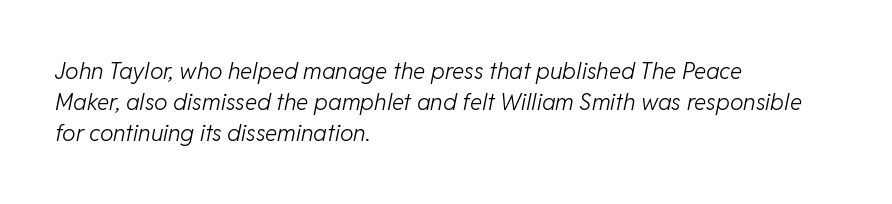
Q: Is the text bold? A: No.
Q: Is the text italic (slanted)? A: Yes, it leans right by about 11 degrees.
Q: Is the text underlined? A: No.
Q: How is the paragraph aligned? A: Left-aligned.
Q: Is the spacing between letters normal or unusually wide? A: Normal.
Q: Is the spacing between lines tight, normal or loose? A: Normal.
